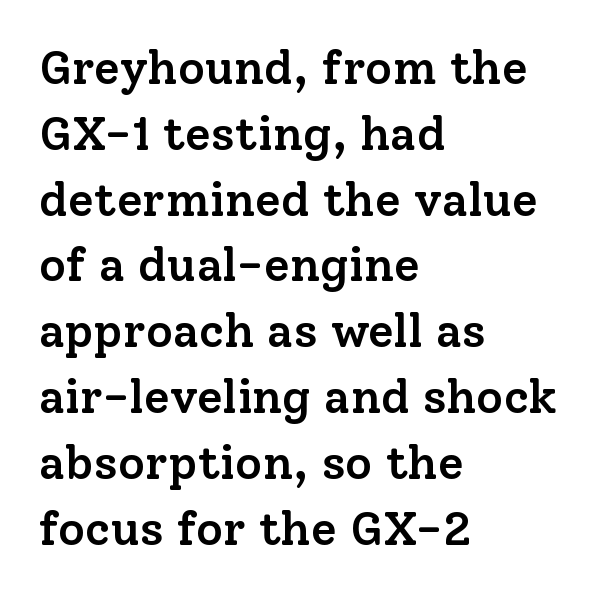
{"serif": "yes", "italic": "no", "bold": "semi", "weight": "semibold", "width": "normal", "stroke_contrast": "low", "x_height": "medium", "monospaced": "no", "underline": "no", "align": "left", "line_spacing": "normal", "line_spacing_ratio": 1.4, "letter_spacing": "normal", "letter_spacing_em": 0.0, "glyph_px": 47}
